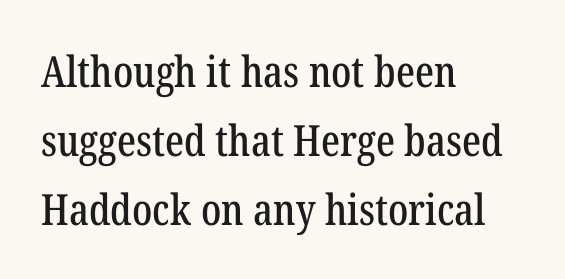
{"serif": "yes", "italic": "no", "width": "condensed", "stroke_contrast": "low", "x_height": "medium", "monospaced": "no", "underline": "no", "align": "left", "line_spacing": "normal", "line_spacing_ratio": 1.6, "letter_spacing": "normal", "letter_spacing_em": 0.0, "glyph_px": 43}
